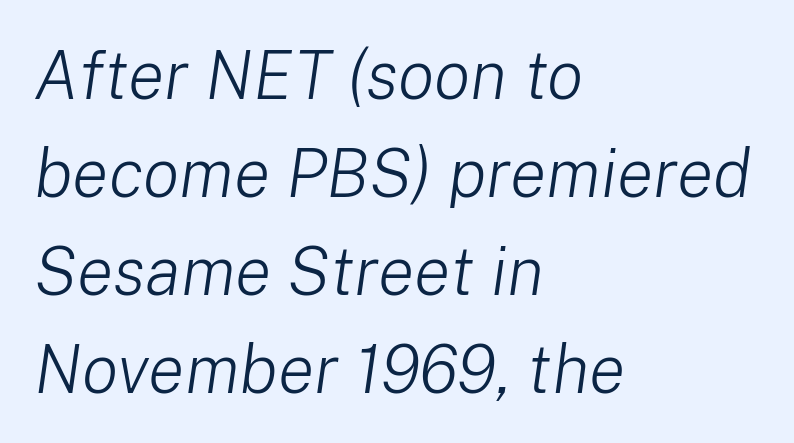
Q: Is the text bold? A: No.
Q: Is the text italic (slanted)? A: Yes, it leans right by about 8 degrees.
Q: Is the text underlined? A: No.
Q: How is the paragraph aligned? A: Left-aligned.
Q: Is the spacing between letters normal or unusually wide? A: Normal.
Q: Is the spacing between lines tight, normal or loose? A: Normal.
Q: Width (condensed, normal, or wide)? A: Normal.
Q: Stroke contrast? A: Low.
Q: x-height? A: Medium.
Q: Monospaced? A: No.
